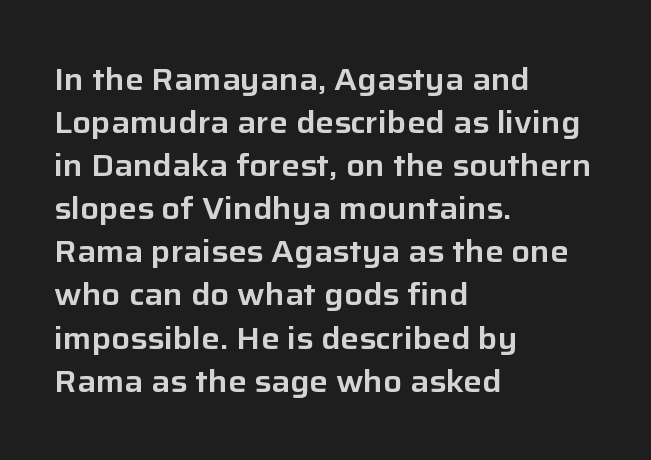
{"serif": "no", "italic": "no", "width": "normal", "stroke_contrast": "low", "x_height": "medium", "monospaced": "no", "underline": "no", "align": "left", "line_spacing": "normal", "line_spacing_ratio": 1.39, "letter_spacing": "normal", "letter_spacing_em": 0.0, "glyph_px": 31}
